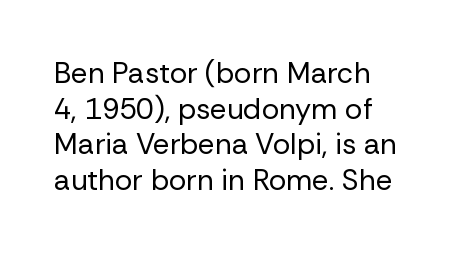
{"serif": "no", "italic": "no", "bold": "no", "weight": "regular", "width": "normal", "stroke_contrast": "low", "x_height": "medium", "monospaced": "no", "underline": "no", "line_spacing_ratio": 1.23, "letter_spacing": "normal", "letter_spacing_em": 0.0, "glyph_px": 29}
